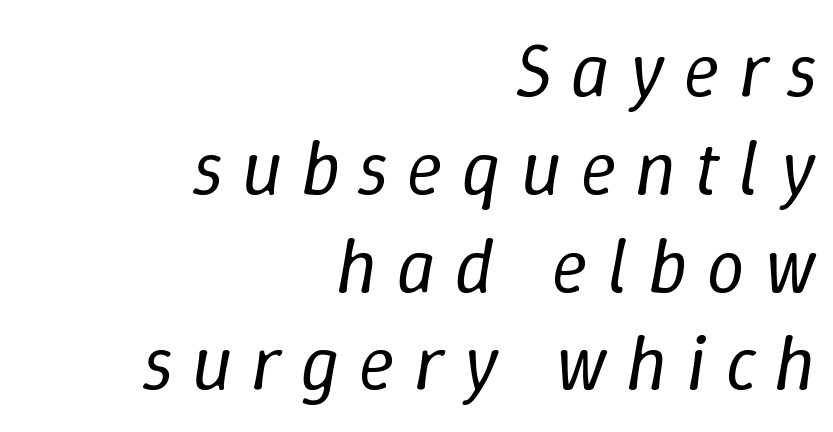
Q: Is the text bold? A: No.
Q: Is the text italic (slanted)? A: Yes, it leans right by about 9 degrees.
Q: Is the text underlined? A: No.
Q: How is the paragraph aligned? A: Right-aligned.
Q: Is the spacing between letters normal or unusually wide? A: Unusually wide.
Q: Is the spacing between lines tight, normal or loose? A: Normal.
Q: Width (condensed, normal, or wide)? A: Normal.
Q: Stroke contrast? A: Low.
Q: x-height? A: Medium.
Q: Monospaced? A: No.
